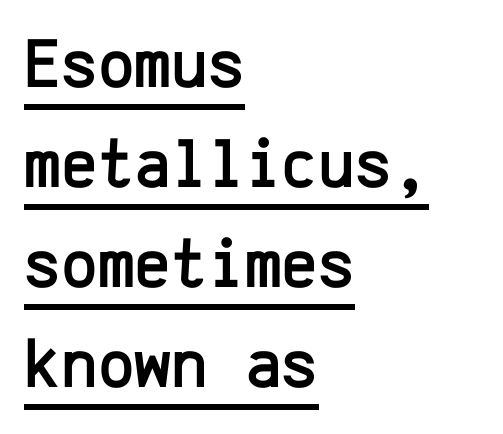
Q: Is the text italic (slanted)? A: No, it is upright.
Q: Is the typeface a serif or a sans-serif typeface? A: Sans-serif.
Q: Is the text underlined? A: Yes.
Q: How is the paragraph aligned? A: Left-aligned.
Q: Is the spacing between letters normal or unusually wide? A: Normal.
Q: Is the spacing between lines tight, normal or loose? A: Normal.
Q: Width (condensed, normal, or wide)? A: Normal.
Q: Stroke contrast? A: Low.
Q: x-height? A: Medium.
Q: Monospaced? A: Yes.
